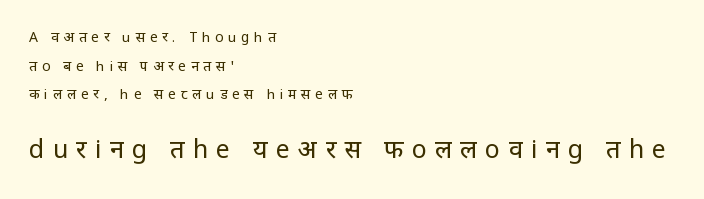
{"italic": "no", "bold": "no", "underline": "no", "align": "left", "line_spacing": "loose", "line_spacing_ratio": 2.05, "letter_spacing": "wide", "letter_spacing_em": 0.33, "larger_block": "second", "size_ratio": 1.79, "glyph_px": 25}
